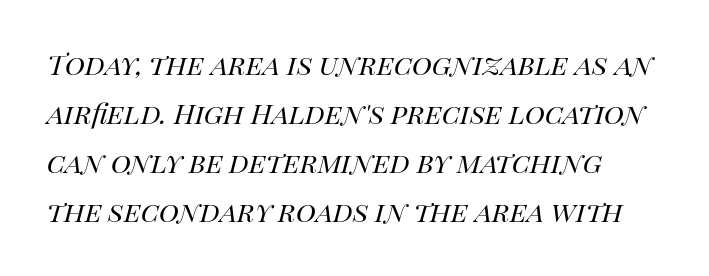
{"italic": "yes", "lean": "right", "slant_degrees": 14, "bold": "no", "weight": "regular", "width": "normal", "stroke_contrast": "high", "x_height": "large", "monospaced": "no", "underline": "no", "line_spacing": "normal", "line_spacing_ratio": 1.44, "letter_spacing": "normal", "letter_spacing_em": 0.0, "glyph_px": 34}
